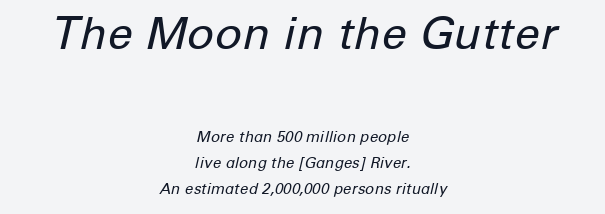
{"italic": "yes", "lean": "right", "slant_degrees": 12, "bold": "no", "weight": "regular", "width": "normal", "stroke_contrast": "low", "x_height": "medium", "monospaced": "no", "underline": "no", "align": "center", "line_spacing_ratio": 1.75, "letter_spacing": "normal", "letter_spacing_em": 0.0, "larger_block": "first", "size_ratio": 3.0, "glyph_px": 45}
